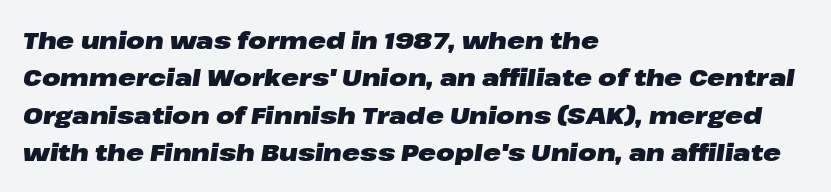
The image shows 24 px bold type, italic (leaning right); set left-aligned, normal line spacing (1.56x), normal letter spacing, not underlined.
